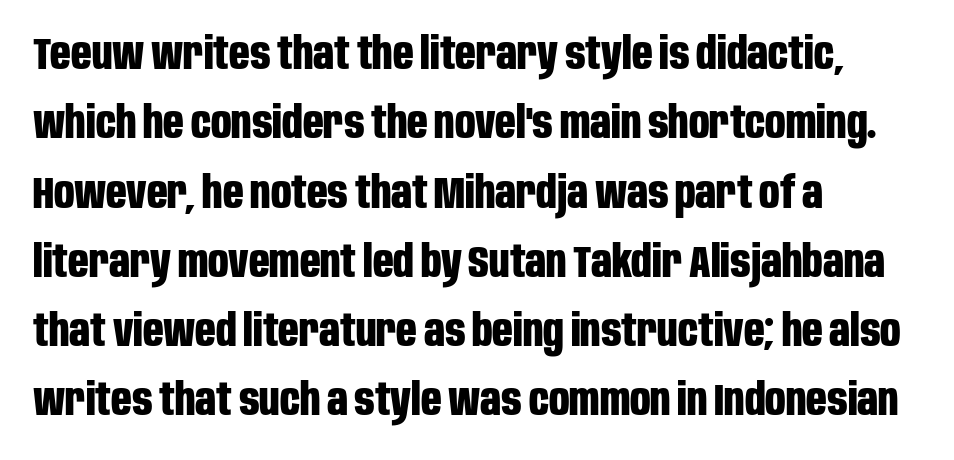
{"serif": "no", "italic": "no", "bold": "yes", "weight": "bold", "width": "condensed", "stroke_contrast": "low", "x_height": "large", "monospaced": "no", "underline": "no", "align": "left", "line_spacing": "normal", "line_spacing_ratio": 1.54, "letter_spacing": "normal", "letter_spacing_em": 0.0, "glyph_px": 45}
